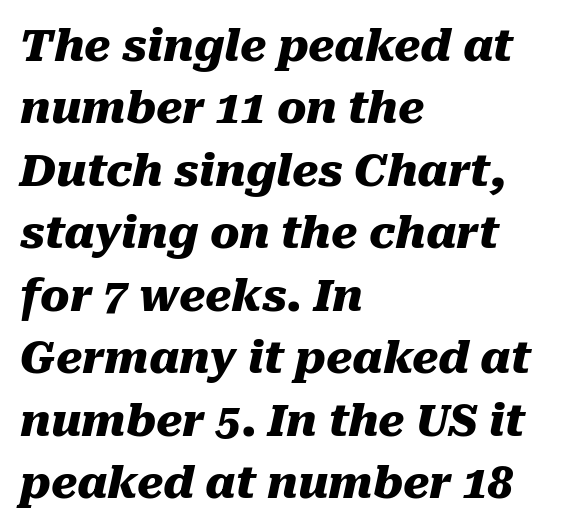
Decoration check: the copy has no underline. Italic? Definitely — the glyphs are oblique. The passage shown stacks its lines at a standard gap. You could call the tracking neutral — neither tight nor loose. Horizontal alignment here is leftward, the default for most running prose. Here the designer chose a conventional face with non-uniform glyph widths.
